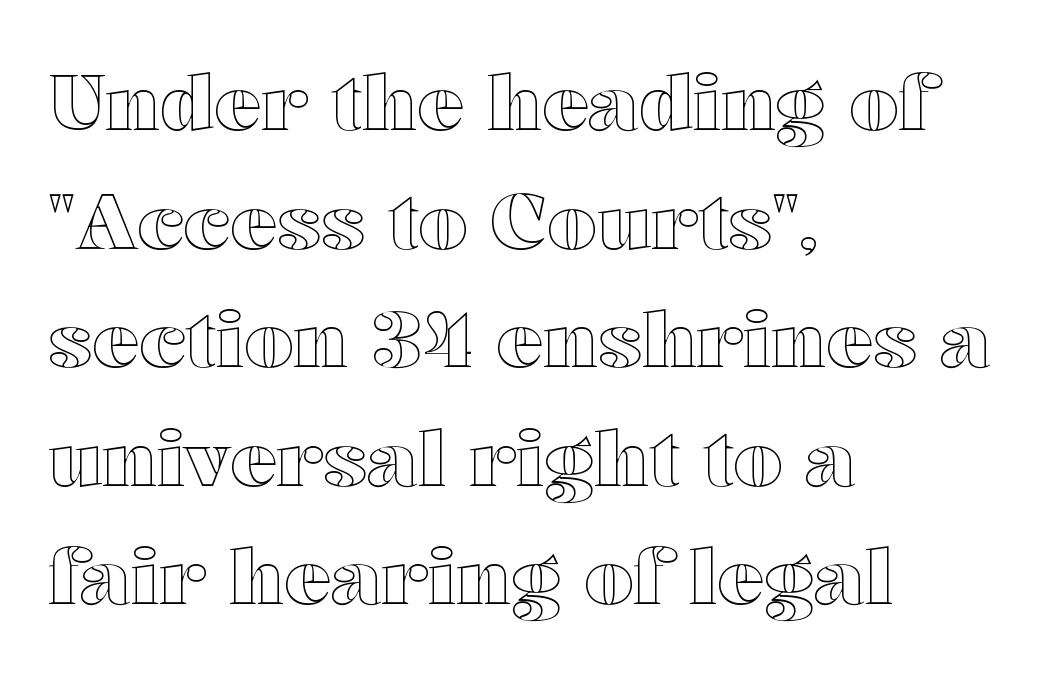
{"italic": "no", "width": "wide", "x_height": "medium", "monospaced": "no", "underline": "no", "align": "left", "line_spacing": "normal", "line_spacing_ratio": 1.52, "letter_spacing": "normal", "letter_spacing_em": 0.0, "glyph_px": 78}
